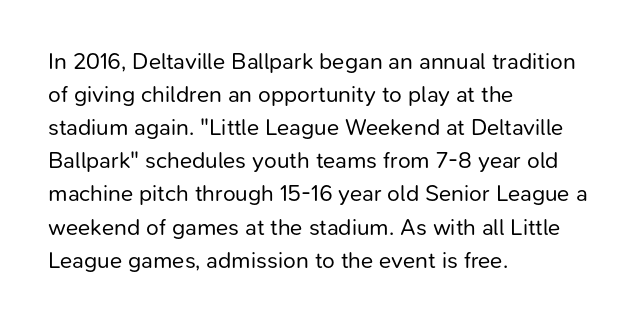
{"italic": "no", "bold": "no", "underline": "no", "align": "left", "line_spacing": "normal", "line_spacing_ratio": 1.44, "letter_spacing": "normal", "letter_spacing_em": 0.0, "glyph_px": 23}
